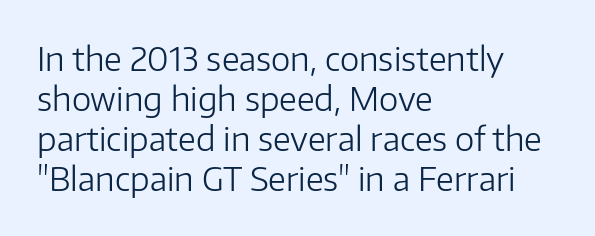
Stroke thickness stays within the range of a standard reading face or lighter. Lines of text with bare space underneath. The setting favours the left margin, as ordinary paragraphs usually do. Notice how the stems are strictly vertical — no italics here.
